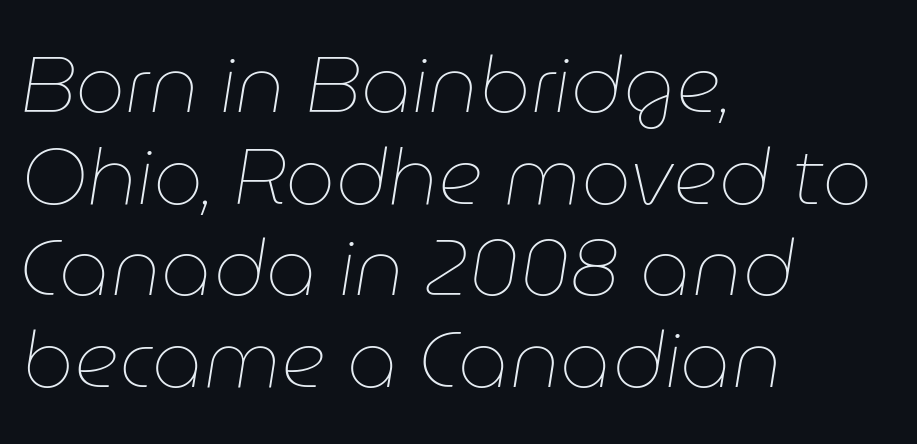
Q: Is the text bold? A: No.
Q: Is the text italic (slanted)? A: Yes, it leans right by about 9 degrees.
Q: Is the text underlined? A: No.
Q: How is the paragraph aligned? A: Left-aligned.
Q: Is the spacing between letters normal or unusually wide? A: Normal.
Q: Width (condensed, normal, or wide)? A: Normal.
Q: Stroke contrast? A: Low.
Q: x-height? A: Medium.
Q: Monospaced? A: No.
